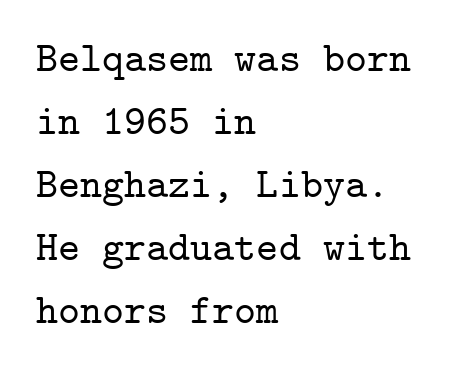
The image shows 42 px serif type, upright, monospaced; set left-aligned, normal line spacing (1.5x), normal letter spacing, not underlined; low stroke contrast and a medium x-height.
